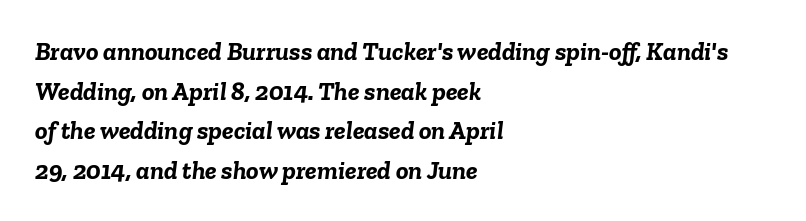
{"italic": "yes", "lean": "right", "slant_degrees": 6, "bold": "yes", "underline": "no", "align": "left", "line_spacing": "normal", "line_spacing_ratio": 1.52, "letter_spacing": "normal", "letter_spacing_em": 0.0, "glyph_px": 26}
